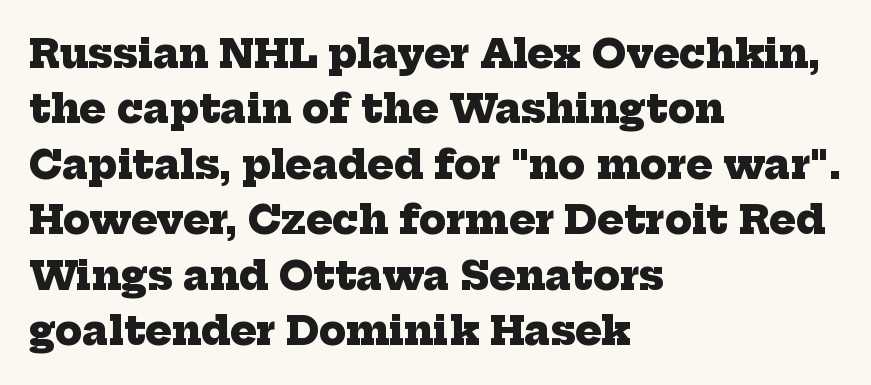
Q: Is the text bold? A: Yes.
Q: Is the typeface a serif or a sans-serif typeface? A: Serif.
Q: Is the text underlined? A: No.
Q: How is the paragraph aligned? A: Left-aligned.
Q: Is the spacing between letters normal or unusually wide? A: Normal.
Q: Is the spacing between lines tight, normal or loose? A: Normal.
Q: Width (condensed, normal, or wide)? A: Normal.
Q: Stroke contrast? A: Low.
Q: x-height? A: Medium.
Q: Monospaced? A: No.
